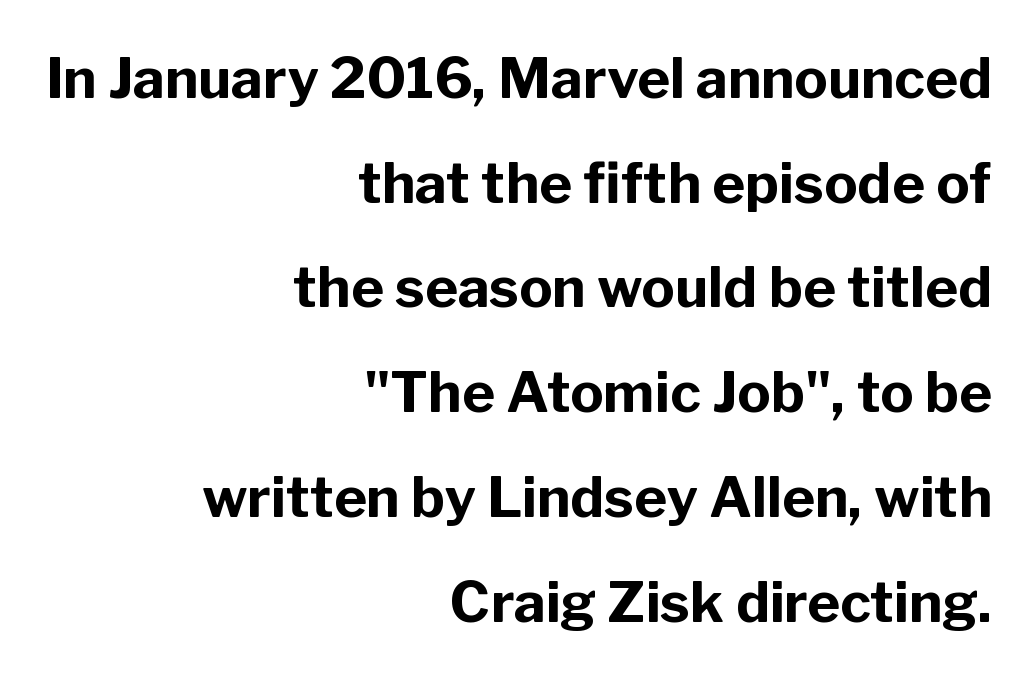
{"serif": "no", "italic": "no", "bold": "yes", "weight": "bold", "width": "normal", "stroke_contrast": "low", "x_height": "medium", "monospaced": "no", "underline": "no", "align": "right", "line_spacing_ratio": 1.87, "letter_spacing": "normal", "letter_spacing_em": 0.0, "glyph_px": 56}
